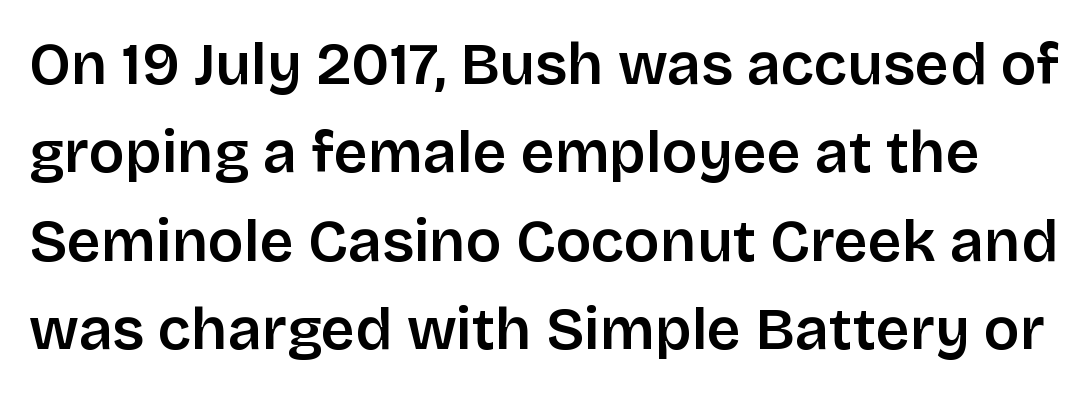
Inter-character spacing is left at the font's built-in metrics. I'd describe the lettering as semibold — firm but not a full bold. Look at the bottom of the vertical strokes: they stop flat, with no serifs. Only glyphs here, with clear space below each row. One glance says typical: line gaps are just what's usual.
